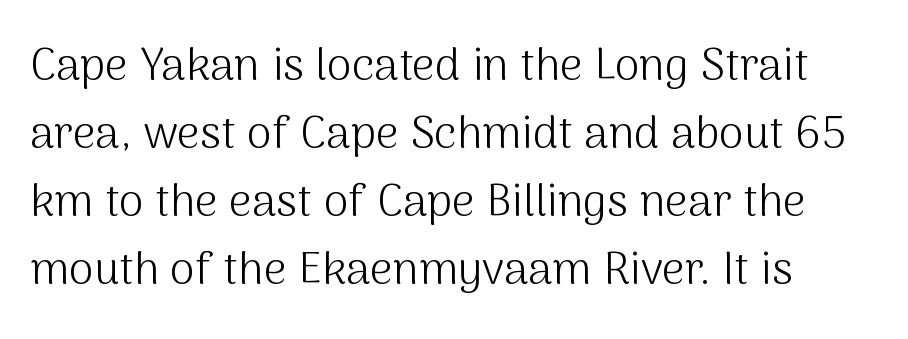
{"serif": "no", "italic": "no", "bold": "no", "weight": "light", "width": "normal", "stroke_contrast": "medium", "x_height": "medium", "monospaced": "no", "underline": "no", "align": "left", "line_spacing": "normal", "line_spacing_ratio": 1.51, "letter_spacing": "normal", "letter_spacing_em": 0.0, "glyph_px": 45}
